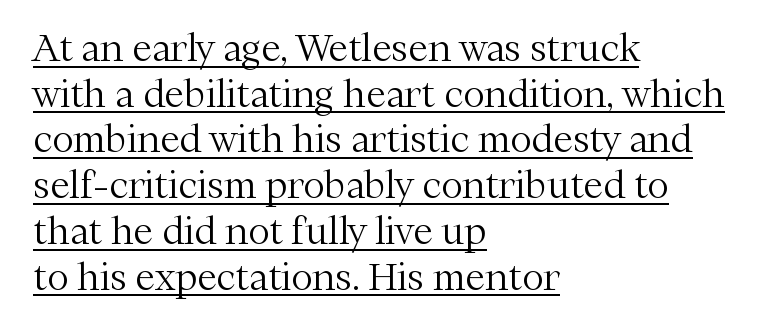
Q: Is the text bold? A: No.
Q: Is the text italic (slanted)? A: No, it is upright.
Q: Is the typeface a serif or a sans-serif typeface? A: Serif.
Q: Is the text underlined? A: Yes.
Q: How is the paragraph aligned? A: Left-aligned.
Q: Is the spacing between letters normal or unusually wide? A: Normal.
Q: Is the spacing between lines tight, normal or loose? A: Normal.
Q: Width (condensed, normal, or wide)? A: Normal.
Q: Stroke contrast? A: Medium.
Q: x-height? A: Medium.
Q: Monospaced? A: No.
